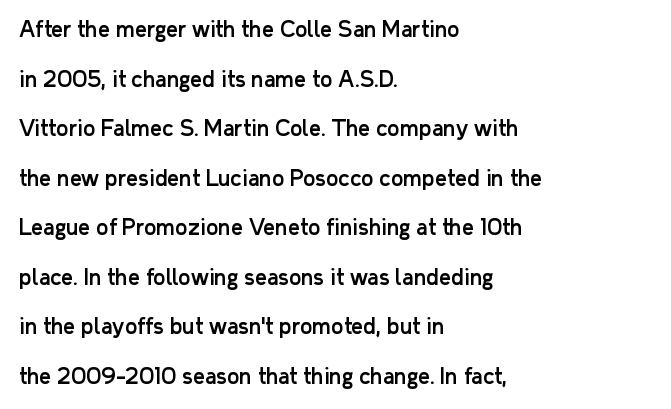
The image shows 21 px text type, upright; set left-aligned, loose line spacing (2.36x), normal letter spacing, not underlined.
